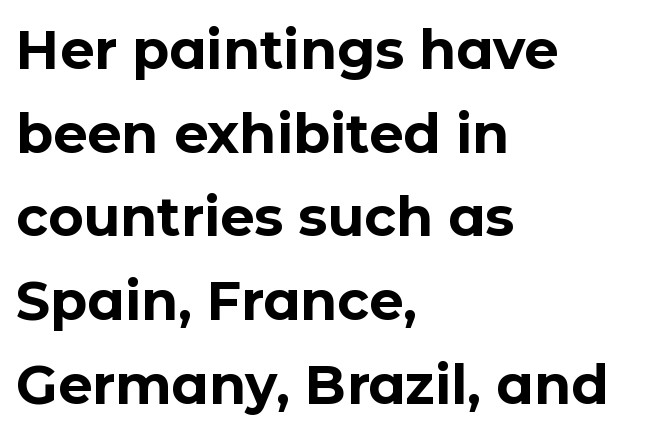
{"serif": "no", "italic": "no", "bold": "yes", "weight": "bold", "width": "normal", "stroke_contrast": "low", "x_height": "medium", "monospaced": "no", "underline": "no", "align": "left", "line_spacing": "normal", "line_spacing_ratio": 1.55, "letter_spacing": "normal", "letter_spacing_em": 0.0, "glyph_px": 54}
